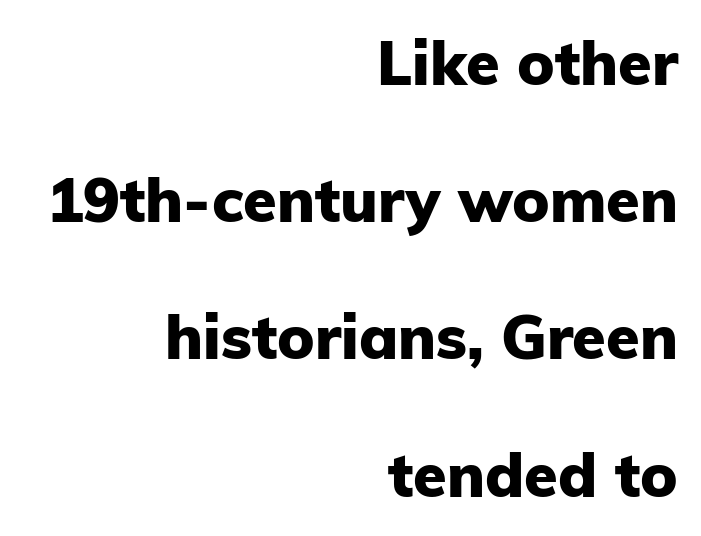
{"serif": "no", "italic": "no", "bold": "yes", "weight": "heavy", "width": "normal", "stroke_contrast": "low", "x_height": "medium", "monospaced": "no", "underline": "no", "align": "right", "line_spacing": "loose", "line_spacing_ratio": 2.25, "letter_spacing": "normal", "letter_spacing_em": 0.0, "glyph_px": 61}
